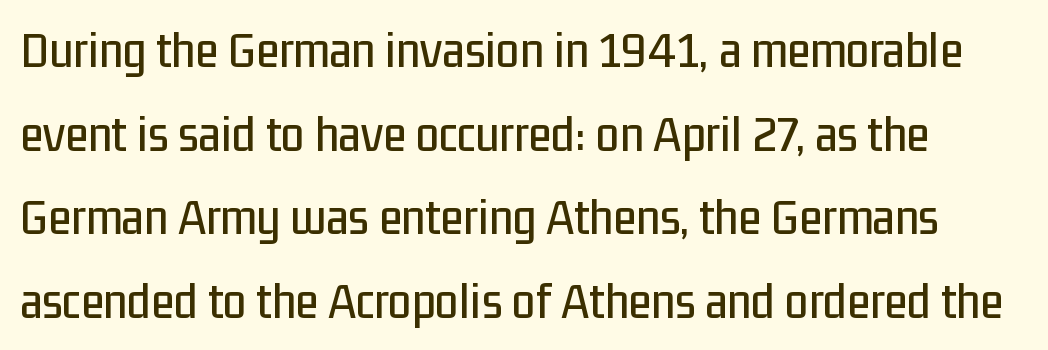
{"serif": "no", "italic": "no", "width": "condensed", "stroke_contrast": "low", "x_height": "medium", "monospaced": "no", "underline": "no", "line_spacing": "normal", "line_spacing_ratio": 1.58, "letter_spacing": "normal", "letter_spacing_em": 0.0, "glyph_px": 53}
